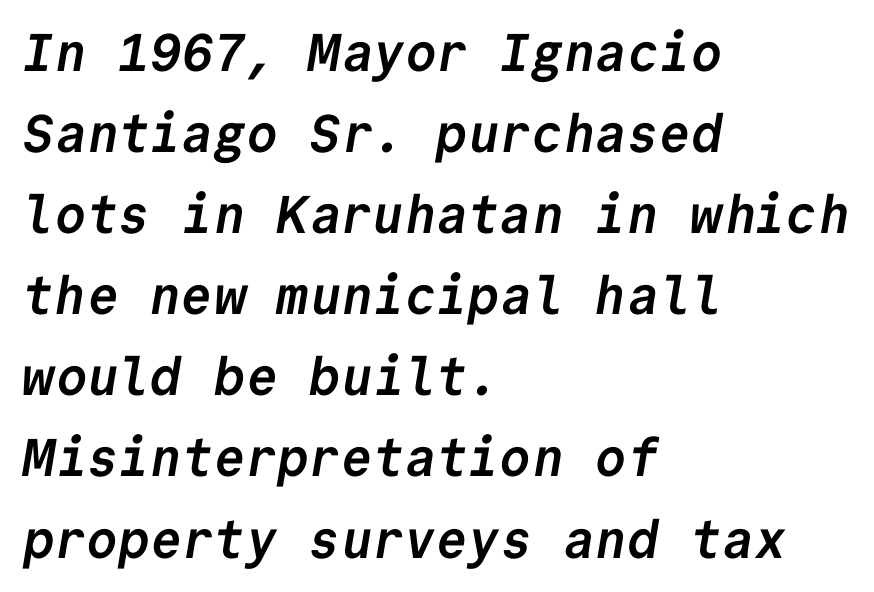
Q: Is the text bold? A: Yes.
Q: Is the typeface a serif or a sans-serif typeface? A: Sans-serif.
Q: Is the text underlined? A: No.
Q: How is the paragraph aligned? A: Left-aligned.
Q: Is the spacing between letters normal or unusually wide? A: Normal.
Q: Is the spacing between lines tight, normal or loose? A: Normal.
Q: Width (condensed, normal, or wide)? A: Normal.
Q: Stroke contrast? A: Low.
Q: x-height? A: Medium.
Q: Monospaced? A: Yes.
